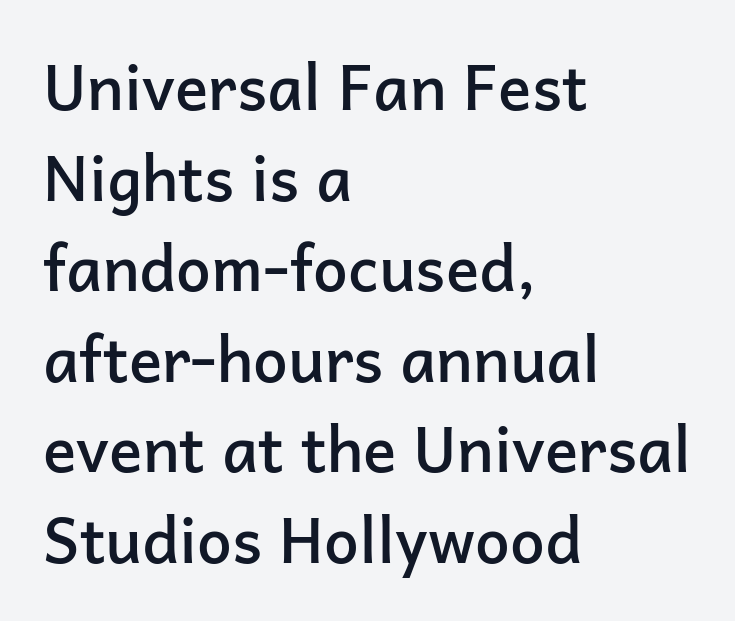
Q: Is the text bold? A: Semi-bold.
Q: Is the text italic (slanted)? A: No, it is upright.
Q: Is the typeface a serif or a sans-serif typeface? A: Sans-serif.
Q: Is the text underlined? A: No.
Q: How is the paragraph aligned? A: Left-aligned.
Q: Is the spacing between letters normal or unusually wide? A: Normal.
Q: Is the spacing between lines tight, normal or loose? A: Normal.
Q: Width (condensed, normal, or wide)? A: Normal.
Q: Stroke contrast? A: Low.
Q: x-height? A: Medium.
Q: Monospaced? A: No.
